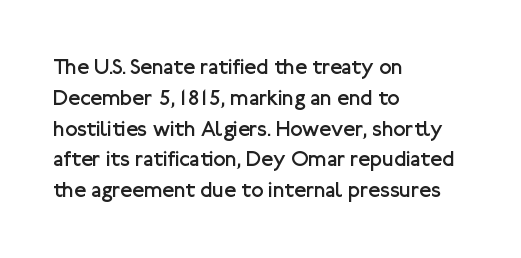
Summary of vertical rhythm: regular, with standard interline spacing. Short note: letters normally spaced. The font's upright variant was chosen for this text. Casual observation: everything's shoved over to the left.
